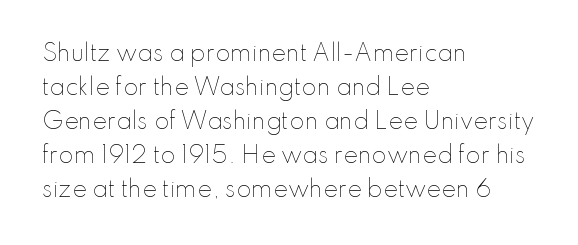
{"italic": "no", "bold": "no", "underline": "no", "align": "left", "line_spacing": "normal", "line_spacing_ratio": 1.54, "letter_spacing": "normal", "letter_spacing_em": 0.0, "glyph_px": 22}
